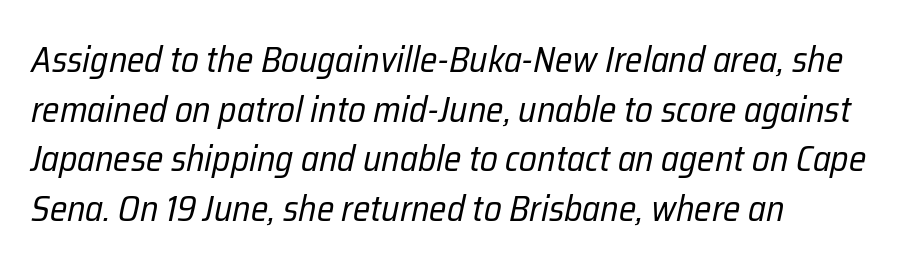
The image shows 36 px regular-weight, condensed type, italic (leaning right); set left-aligned, normal line spacing (1.38x), normal letter spacing, not underlined; low stroke contrast and a medium x-height.
